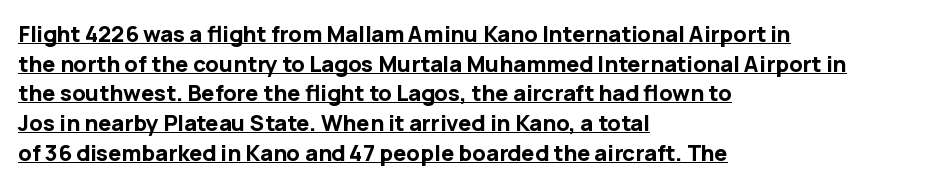
Q: Is the text bold? A: Yes.
Q: Is the text italic (slanted)? A: No, it is upright.
Q: Is the text underlined? A: Yes.
Q: How is the paragraph aligned? A: Left-aligned.
Q: Is the spacing between letters normal or unusually wide? A: Normal.
Q: Is the spacing between lines tight, normal or loose? A: Normal.
